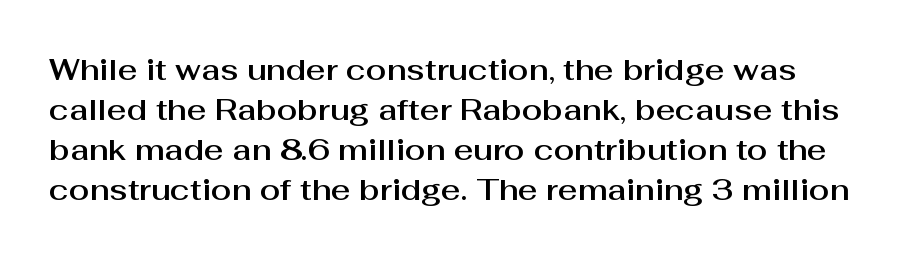
Varying glyph widths throughout — classic text-font behaviour. This is sans-serif lettering, the kind often seen on screens and signage. The baseline area is clear. Reading down the column, the eye jumps a familiar distance to each next line. Quick note: not italic, upright.
